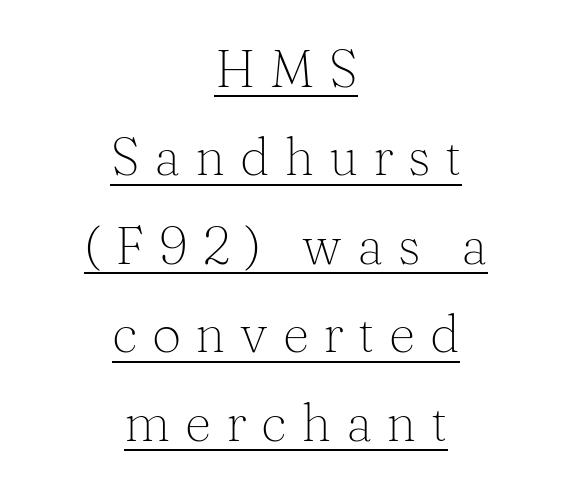
Q: Is the text bold? A: No.
Q: Is the text italic (slanted)? A: No, it is upright.
Q: Is the typeface a serif or a sans-serif typeface? A: Serif.
Q: Is the text underlined? A: Yes.
Q: How is the paragraph aligned? A: Centered.
Q: Is the spacing between letters normal or unusually wide? A: Unusually wide.
Q: Is the spacing between lines tight, normal or loose? A: Normal.
Q: Width (condensed, normal, or wide)? A: Normal.
Q: Stroke contrast? A: Medium.
Q: x-height? A: Medium.
Q: Monospaced? A: No.
